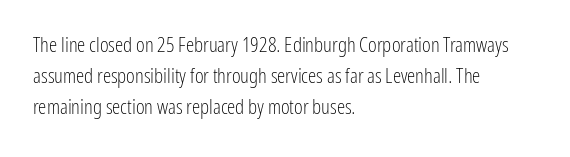
Q: Is the text bold? A: No.
Q: Is the text italic (slanted)? A: No, it is upright.
Q: Is the text underlined? A: No.
Q: How is the paragraph aligned? A: Left-aligned.
Q: Is the spacing between letters normal or unusually wide? A: Normal.
Q: Is the spacing between lines tight, normal or loose? A: Normal.
